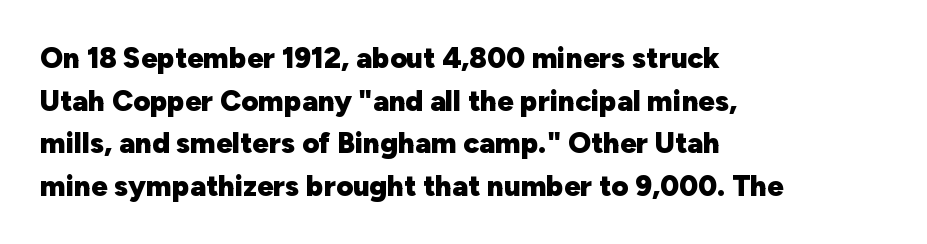
Q: Is the text bold? A: Yes.
Q: Is the text italic (slanted)? A: No, it is upright.
Q: Is the typeface a serif or a sans-serif typeface? A: Sans-serif.
Q: Is the text underlined? A: No.
Q: How is the paragraph aligned? A: Left-aligned.
Q: Is the spacing between letters normal or unusually wide? A: Normal.
Q: Is the spacing between lines tight, normal or loose? A: Normal.
Q: Width (condensed, normal, or wide)? A: Normal.
Q: Stroke contrast? A: Low.
Q: x-height? A: Medium.
Q: Monospaced? A: No.
